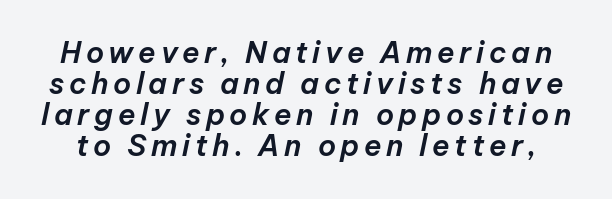
Quick note: italic. The specimen omits any rule beneath the text block's lines. Note the varied advance widths — an 'i' is clearly narrower than an 'm'. These lines huddle together more closely than default settings would place them.
